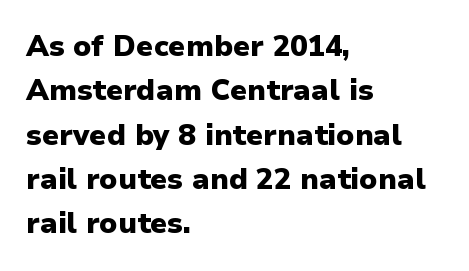
The image shows 29 px heavy sans-serif type, upright; set left-aligned, normal line spacing (1.53x), normal letter spacing, not underlined; low stroke contrast and a medium x-height.
